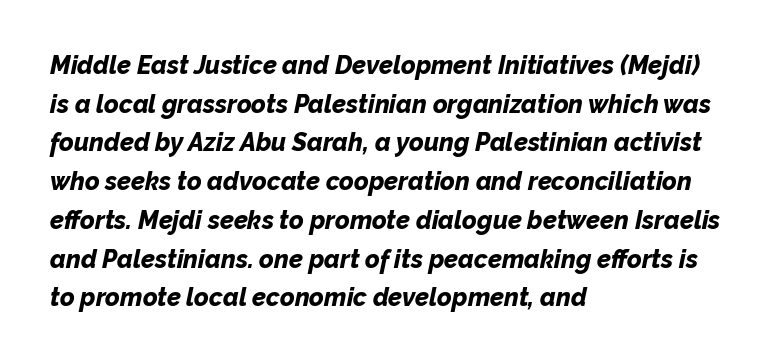
Q: Is the text bold? A: Yes.
Q: Is the text italic (slanted)? A: Yes, it leans right by about 12 degrees.
Q: Is the text underlined? A: No.
Q: How is the paragraph aligned? A: Left-aligned.
Q: Is the spacing between letters normal or unusually wide? A: Normal.
Q: Is the spacing between lines tight, normal or loose? A: Normal.
